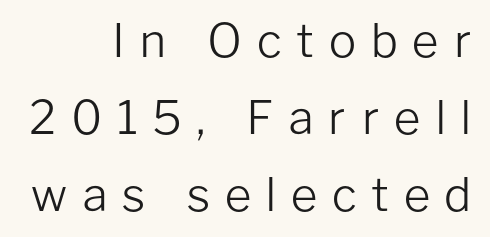
Q: Is the text bold? A: No.
Q: Is the text italic (slanted)? A: No, it is upright.
Q: Is the typeface a serif or a sans-serif typeface? A: Sans-serif.
Q: Is the text underlined? A: No.
Q: How is the paragraph aligned? A: Right-aligned.
Q: Is the spacing between letters normal or unusually wide? A: Unusually wide.
Q: Is the spacing between lines tight, normal or loose? A: Normal.
Q: Width (condensed, normal, or wide)? A: Normal.
Q: Stroke contrast? A: Low.
Q: x-height? A: Medium.
Q: Monospaced? A: No.
